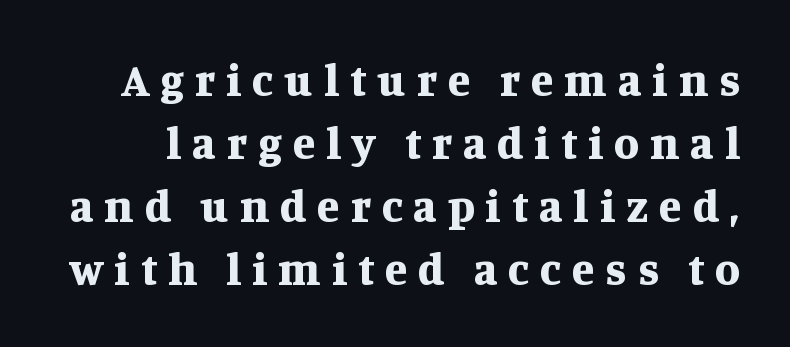
You can tell it's not italic because the verticals are truly vertical. On the weight axis this lands at bold, roughly 700. Display-style spreading of the glyphs; the letterfit is very open. Plain, unruled lines of type. Do the characters align in a grid? No, the font is proportional.
